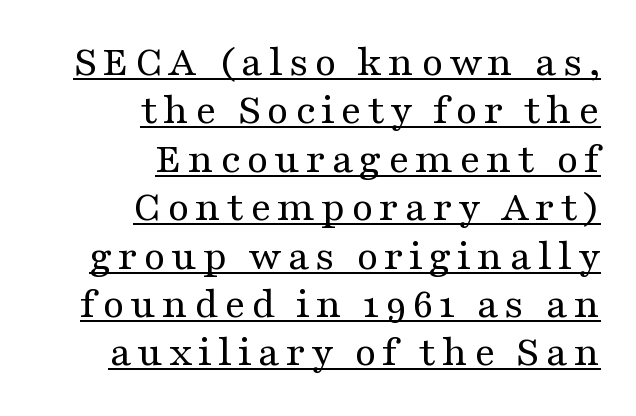
Q: Is the text bold? A: No.
Q: Is the text italic (slanted)? A: No, it is upright.
Q: Is the typeface a serif or a sans-serif typeface? A: Serif.
Q: Is the text underlined? A: Yes.
Q: How is the paragraph aligned? A: Right-aligned.
Q: Is the spacing between lines tight, normal or loose? A: Tight.
Q: Width (condensed, normal, or wide)? A: Wide.
Q: Stroke contrast? A: Medium.
Q: x-height? A: Medium.
Q: Monospaced? A: No.
